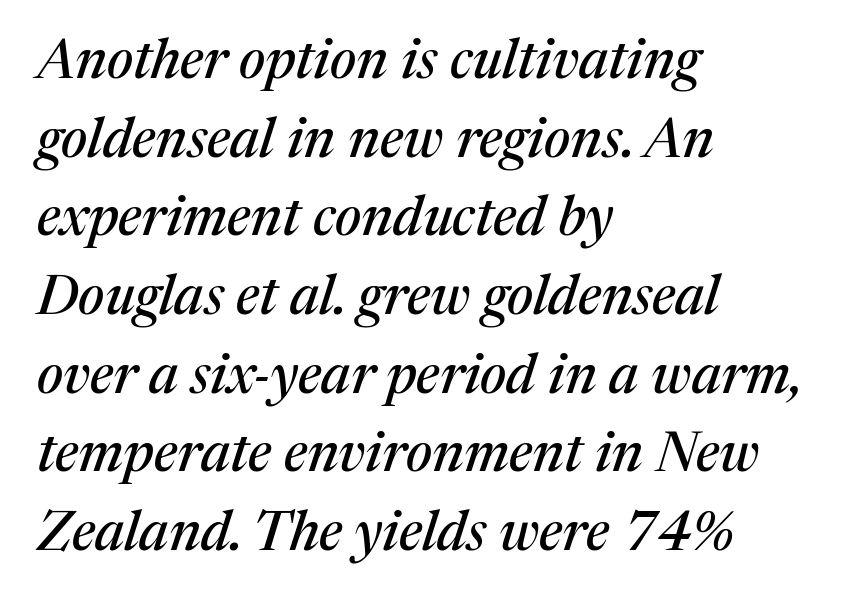
{"serif": "yes", "italic": "yes", "lean": "right", "slant_degrees": 17, "width": "normal", "stroke_contrast": "medium", "x_height": "medium", "monospaced": "no", "underline": "no", "align": "left", "line_spacing": "normal", "line_spacing_ratio": 1.43, "letter_spacing": "normal", "letter_spacing_em": 0.0, "glyph_px": 55}
